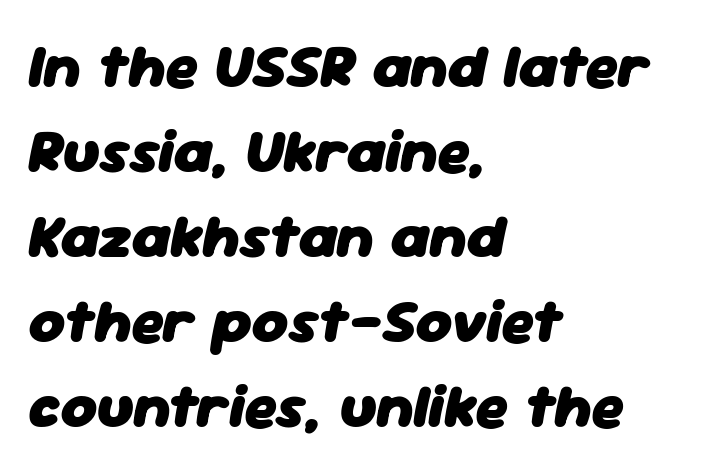
In terms of leading, this rendering sits right in the middle. Each word holds together tightly as a unit, with standard inter-letter gaps. Reading down the block, your eye returns to a fixed left position each line. The strip under each line holds only bare page. The rendering uses a bold face; every stroke is thick and dark. You could not count columns in this text — the font is proportionally spaced.
